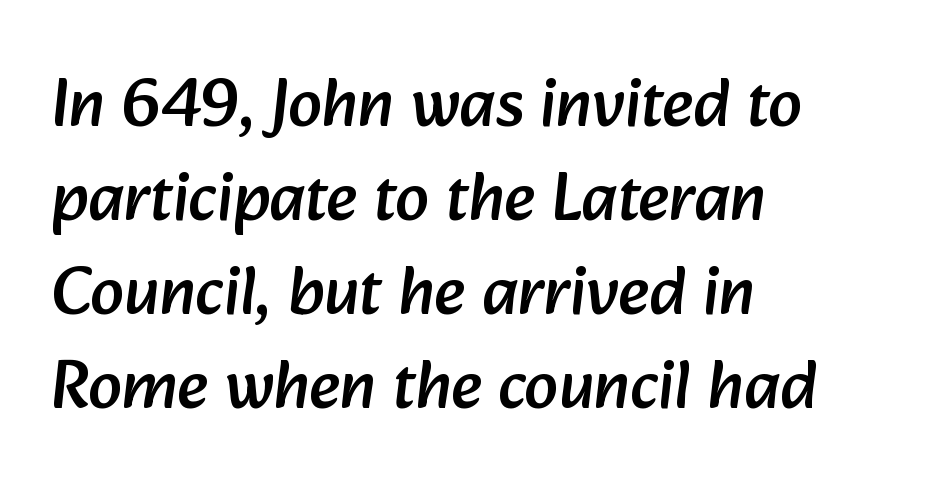
Is the block centered? No — it sits flush against the left margin. Note the varied advance widths — an 'i' is clearly narrower than an 'm'. Nothing sits at the stroke ends, so this counts as sans-serif. The rendering keeps characters at their native spacing. Interline gaps are of average width in this sample.
